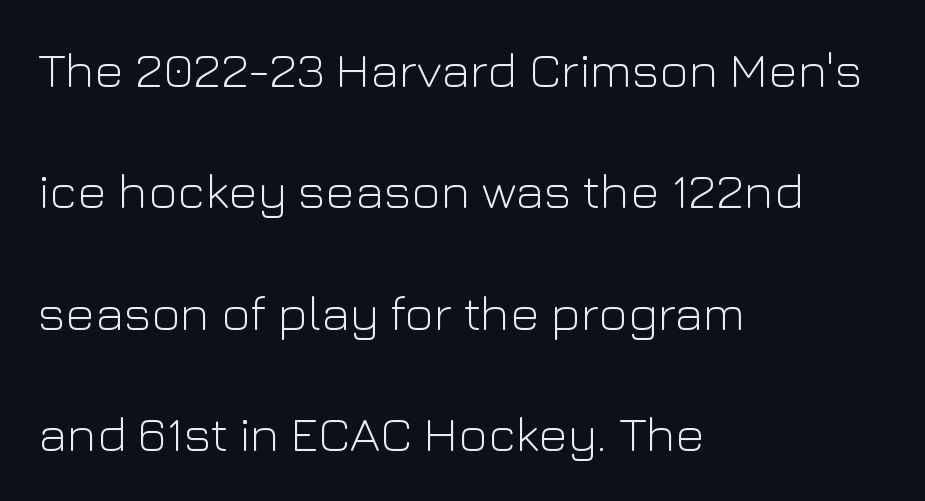
The image shows 50 px light sans-serif type, upright; set left-aligned, loose line spacing (2.43x), normal letter spacing, not underlined; low stroke contrast and a medium x-height.
